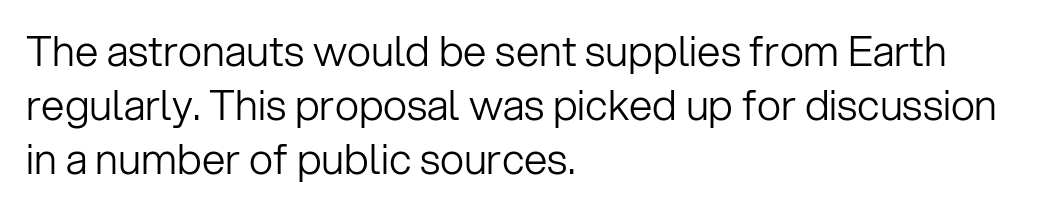
Q: Is the text bold? A: No.
Q: Is the text italic (slanted)? A: No, it is upright.
Q: Is the typeface a serif or a sans-serif typeface? A: Sans-serif.
Q: Is the text underlined? A: No.
Q: How is the paragraph aligned? A: Left-aligned.
Q: Is the spacing between letters normal or unusually wide? A: Normal.
Q: Is the spacing between lines tight, normal or loose? A: Normal.
Q: Width (condensed, normal, or wide)? A: Normal.
Q: Stroke contrast? A: Low.
Q: x-height? A: Medium.
Q: Monospaced? A: No.
